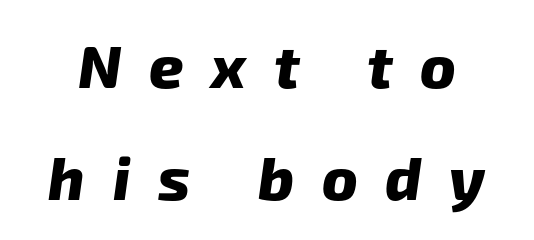
Q: Is the text bold? A: Yes.
Q: Is the typeface a serif or a sans-serif typeface? A: Sans-serif.
Q: Is the text underlined? A: No.
Q: Is the spacing between letters normal or unusually wide? A: Unusually wide.
Q: Width (condensed, normal, or wide)? A: Normal.
Q: Stroke contrast? A: Low.
Q: x-height? A: Medium.
Q: Monospaced? A: No.
